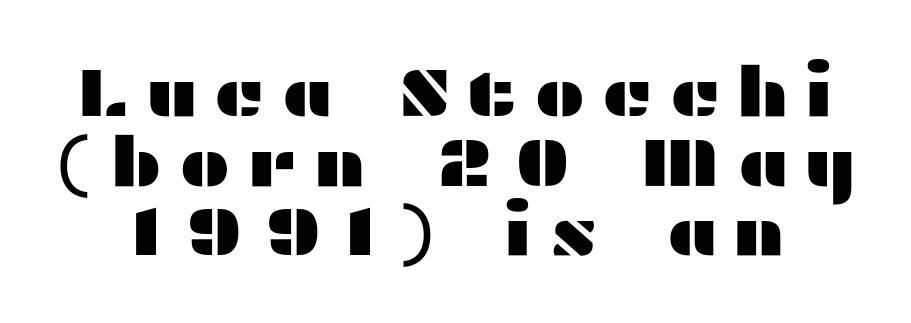
Check under the words: just untouched page. Are there feet on the stems? There aren't — it's a sans. The lettering holds an erect, upright posture throughout. The rendering uses natural spacing where letterforms have individual widths. Characters follow at a spacing far wider than the type designer built in. A typesetter would call this leading minimal, almost set solid.
